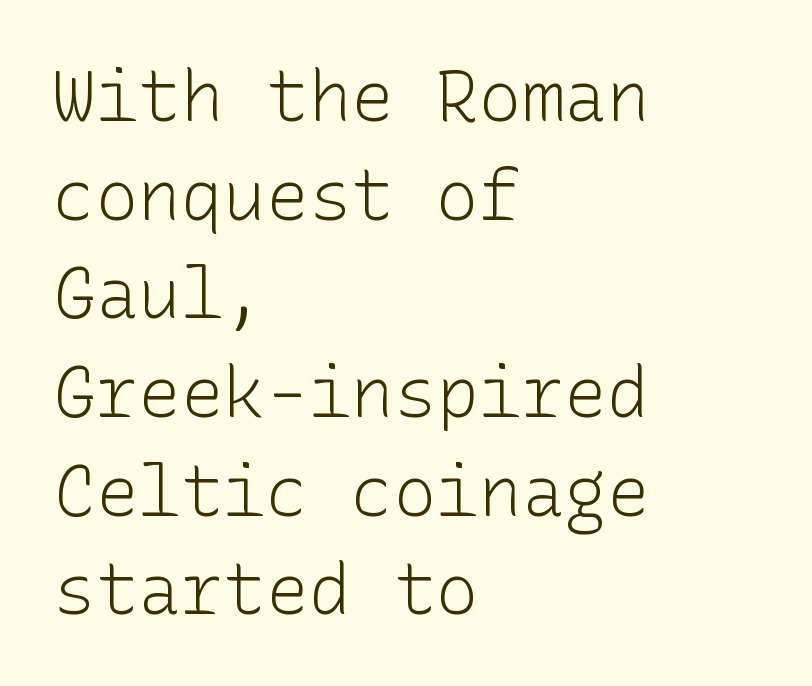
Evenly set lines give the paragraph a standard silhouette. Nope, not italic — everything's standing straight. Honestly, the letter spacing is just normal — you wouldn't notice it. A student would call this left alignment; a typographer would say flush left, rag right. Stem width sits at or under what a default text font uses. Serifs: no, the terminals of the letterforms are clean.
